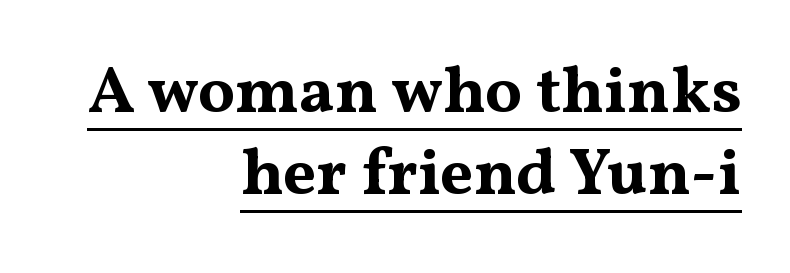
The compositor pushed each line to the right boundary. On the weight axis this lands at bold, roughly 700. Is this a sans? No — the strokes have serifs. The letters advance in unequal steps, a hallmark of proportional type.
